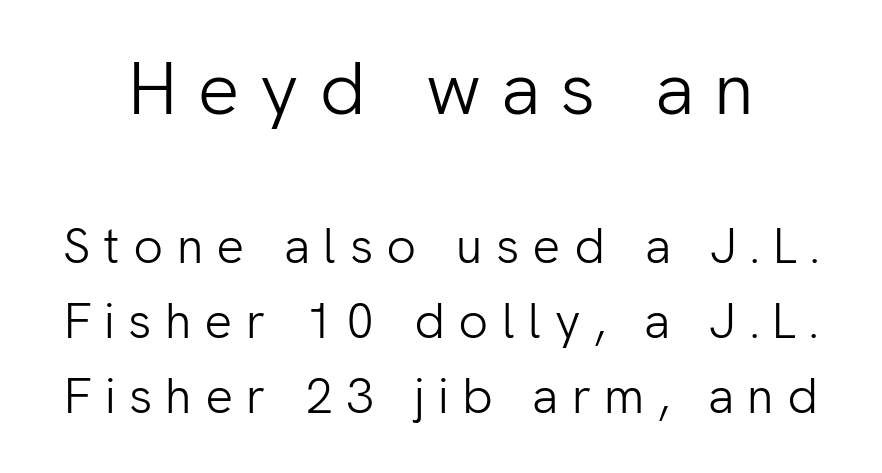
{"serif": "no", "italic": "no", "bold": "no", "weight": "light", "width": "normal", "stroke_contrast": "low", "x_height": "medium", "monospaced": "no", "underline": "no", "line_spacing": "normal", "line_spacing_ratio": 1.53, "letter_spacing": "wide", "letter_spacing_em": 0.27, "larger_block": "first", "size_ratio": 1.51, "glyph_px": 74}
